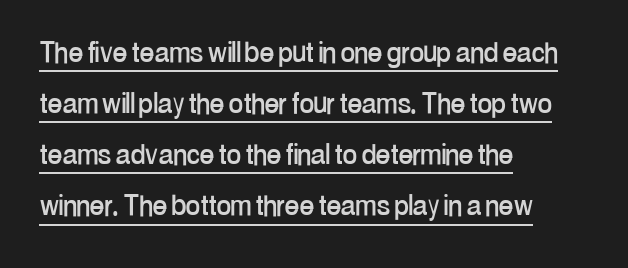
{"serif": "no", "italic": "no", "width": "condensed", "stroke_contrast": "low", "x_height": "medium", "monospaced": "no", "underline": "yes", "align": "left", "line_spacing": "normal", "line_spacing_ratio": 1.46, "letter_spacing": "normal", "letter_spacing_em": 0.0, "glyph_px": 35}
